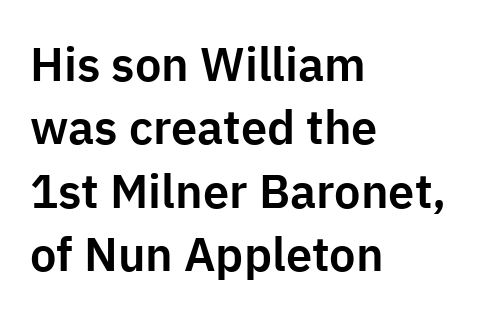
The image shows 47 px sans-serif type, upright; set left-aligned, normal line spacing (1.35x), normal letter spacing, not underlined; low stroke contrast and a medium x-height.
